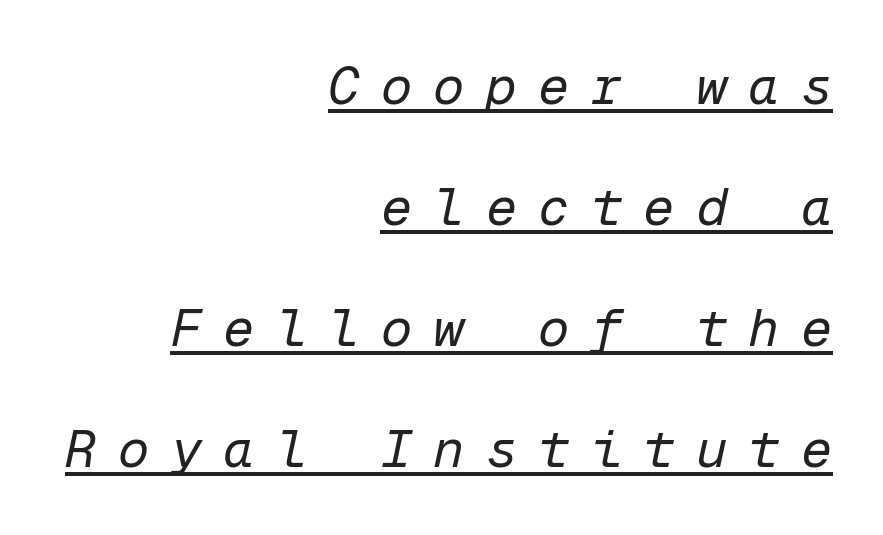
{"italic": "yes", "lean": "right", "slant_degrees": 12, "bold": "no", "weight": "regular", "width": "normal", "stroke_contrast": "low", "x_height": "medium", "monospaced": "yes", "underline": "yes", "align": "right", "line_spacing": "loose", "line_spacing_ratio": 2.33, "letter_spacing": "wide", "letter_spacing_em": 0.41, "glyph_px": 52}
